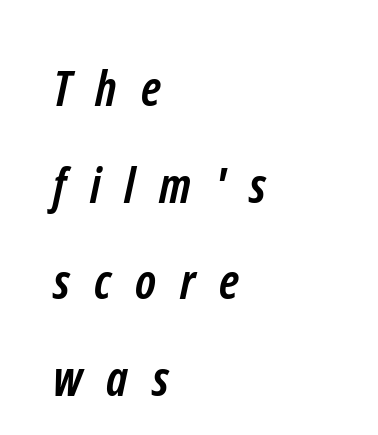
The face used here has the dense, thick strokes of a bold. Each line starts at the same left margin while the right side varies. Are there feet on the stems? There aren't — it's a sans. Unmarked baselines from the first word to the last. Loose tracking; the words dissolve into strings of separated letters. Looks like regular typesetting: each glyph gets only the width it needs.
